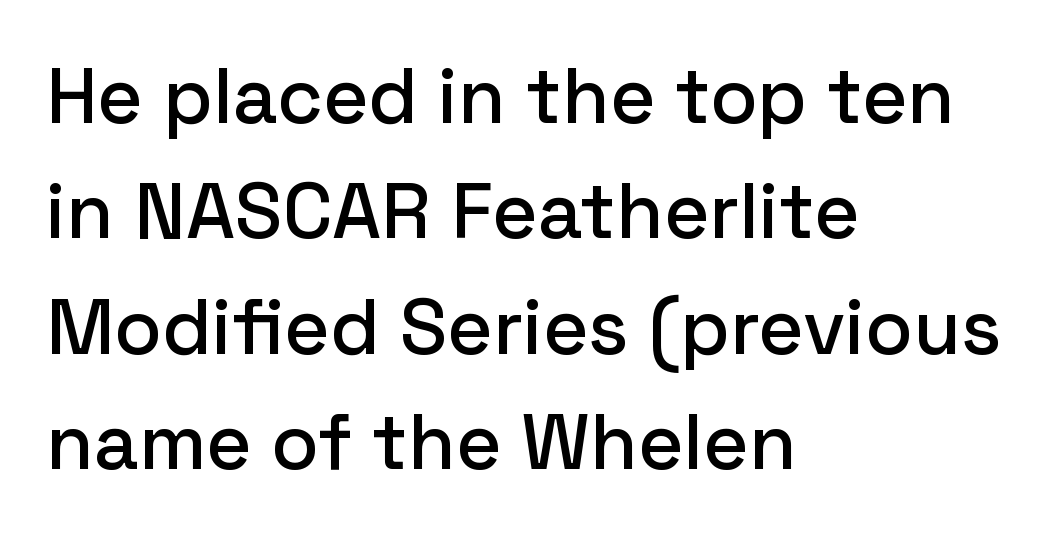
{"serif": "no", "italic": "no", "width": "normal", "stroke_contrast": "low", "x_height": "medium", "monospaced": "no", "underline": "no", "align": "left", "line_spacing": "normal", "line_spacing_ratio": 1.48, "letter_spacing": "normal", "letter_spacing_em": 0.0, "glyph_px": 78}
